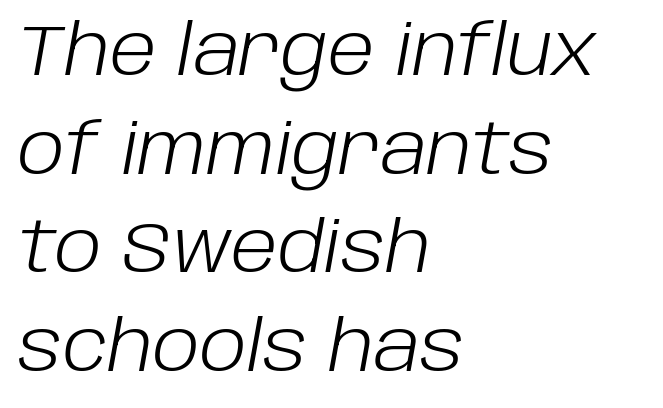
The image shows 71 px light type, italic (leaning right); set left-aligned, normal line spacing (1.39x), normal letter spacing, not underlined; low stroke contrast and a large x-height.
